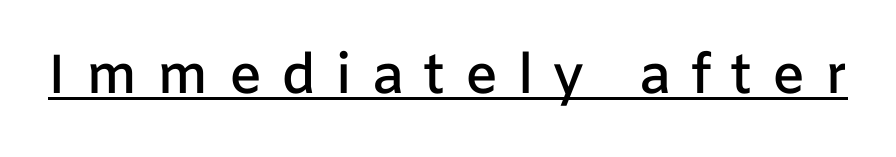
{"serif": "no", "italic": "no", "bold": "semi", "weight": "semibold", "width": "normal", "stroke_contrast": "low", "x_height": "medium", "monospaced": "no", "underline": "yes", "letter_spacing": "wide", "letter_spacing_em": 0.36, "glyph_px": 55}
